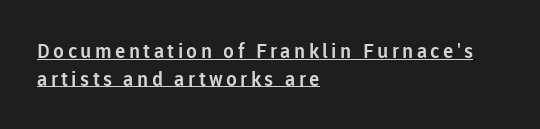
The image shows 20 px text type, upright; set left-aligned, normal line spacing (1.38x), underlined.
